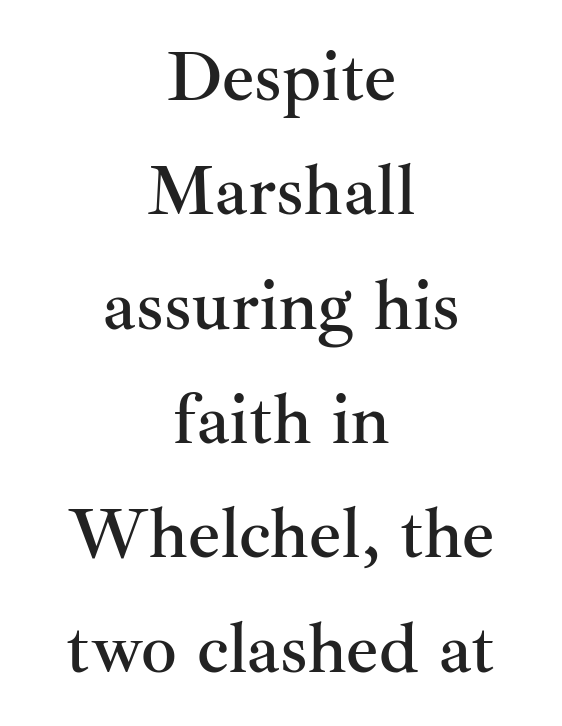
Clear beneath every line of the passage. The lettering stays uniformly vertical, giving the passage a roman look. The letters carry serifs — small finishing strokes at the ends of their stems. Horizontally, the lines are justified to the midpoint only. Regular leading. The letters sit at their default tracking, neither squeezed nor spread.
